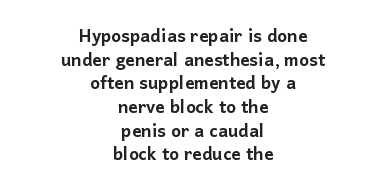
The image shows 23 px text type, upright; set centered, tight line spacing (1.03x), normal letter spacing, not underlined.
